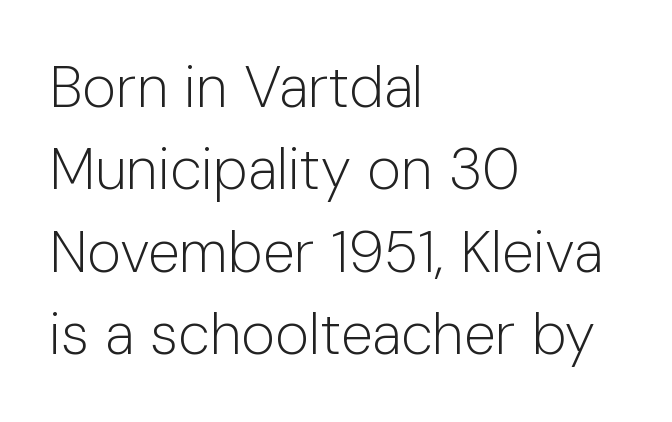
Q: Is the text bold? A: No.
Q: Is the text italic (slanted)? A: No, it is upright.
Q: Is the typeface a serif or a sans-serif typeface? A: Sans-serif.
Q: Is the text underlined? A: No.
Q: How is the paragraph aligned? A: Left-aligned.
Q: Is the spacing between letters normal or unusually wide? A: Normal.
Q: Is the spacing between lines tight, normal or loose? A: Normal.
Q: Width (condensed, normal, or wide)? A: Normal.
Q: Stroke contrast? A: Low.
Q: x-height? A: Medium.
Q: Monospaced? A: No.
